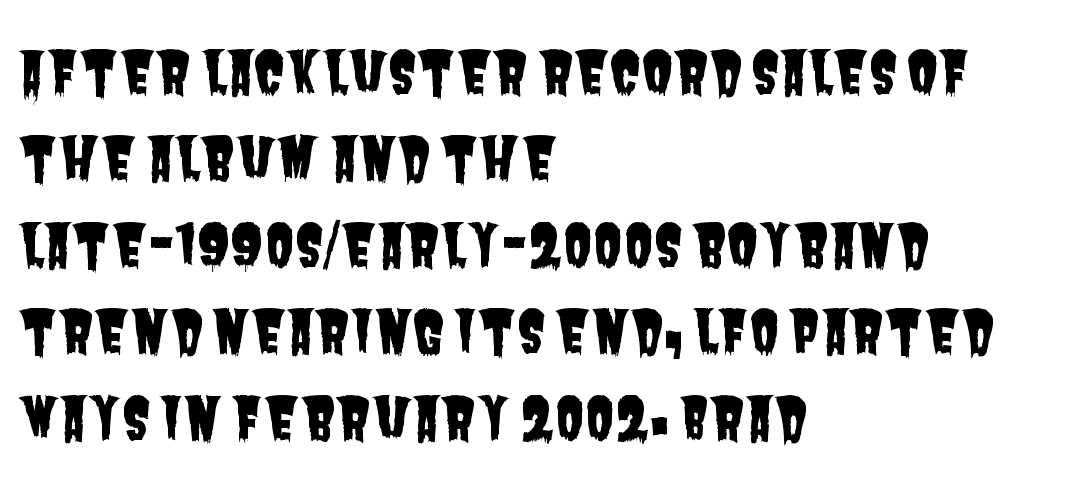
Q: Is the typeface a serif or a sans-serif typeface? A: Sans-serif.
Q: Is the text underlined? A: No.
Q: How is the paragraph aligned? A: Left-aligned.
Q: Is the spacing between letters normal or unusually wide? A: Normal.
Q: Is the spacing between lines tight, normal or loose? A: Normal.
Q: Width (condensed, normal, or wide)? A: Condensed.
Q: Stroke contrast? A: Low.
Q: x-height? A: Large.
Q: Monospaced? A: No.
